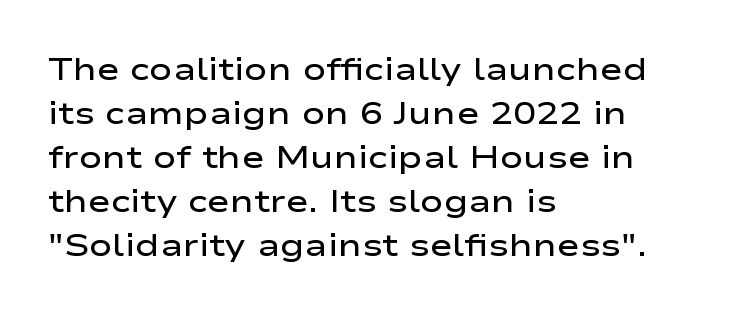
Q: Is the text bold? A: Semi-bold.
Q: Is the text italic (slanted)? A: No, it is upright.
Q: Is the typeface a serif or a sans-serif typeface? A: Sans-serif.
Q: Is the text underlined? A: No.
Q: How is the paragraph aligned? A: Left-aligned.
Q: Is the spacing between letters normal or unusually wide? A: Normal.
Q: Is the spacing between lines tight, normal or loose? A: Normal.
Q: Width (condensed, normal, or wide)? A: Wide.
Q: Stroke contrast? A: Low.
Q: x-height? A: Medium.
Q: Monospaced? A: No.
